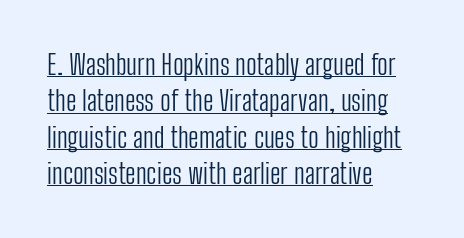
The image shows 28 px light, condensed sans-serif type, upright; set left-aligned, normal line spacing (1.3x), normal letter spacing, underlined; low stroke contrast and a medium x-height.
